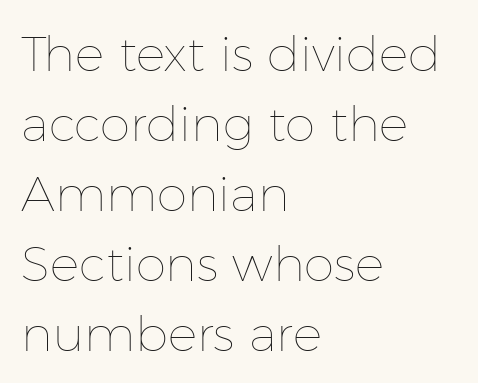
Q: Is the text bold? A: No.
Q: Is the text italic (slanted)? A: No, it is upright.
Q: Is the text underlined? A: No.
Q: How is the paragraph aligned? A: Left-aligned.
Q: Is the spacing between letters normal or unusually wide? A: Normal.
Q: Is the spacing between lines tight, normal or loose? A: Normal.
Q: Width (condensed, normal, or wide)? A: Normal.
Q: Stroke contrast? A: Low.
Q: x-height? A: Medium.
Q: Monospaced? A: No.
